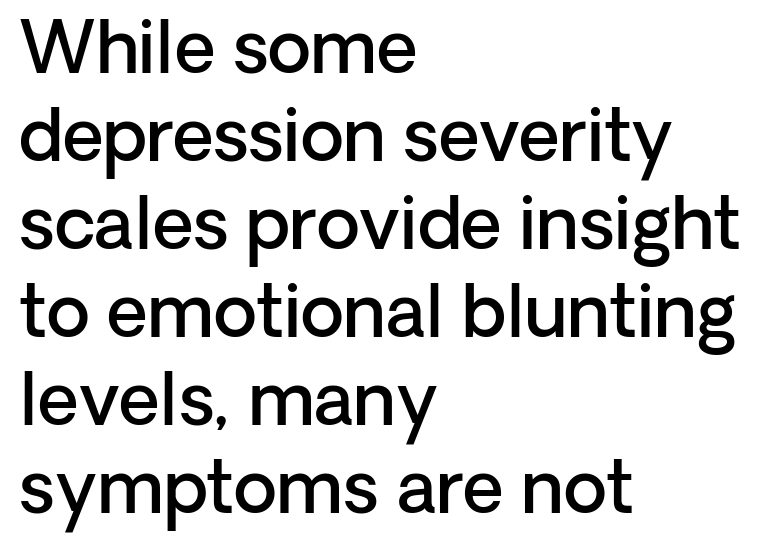
The image shows 71 px semibold sans-serif type, upright; set left-aligned, line spacing 1.24x, normal letter spacing, not underlined; low stroke contrast and a medium x-height.
